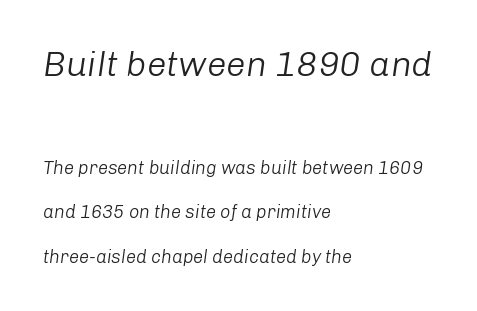
{"italic": "yes", "lean": "right", "slant_degrees": 8, "bold": "no", "weight": "light", "width": "normal", "stroke_contrast": "low", "x_height": "medium", "monospaced": "no", "underline": "no", "align": "left", "line_spacing": "loose", "line_spacing_ratio": 2.46, "letter_spacing": "normal", "letter_spacing_em": 0.0, "larger_block": "first", "size_ratio": 1.94, "glyph_px": 35}
